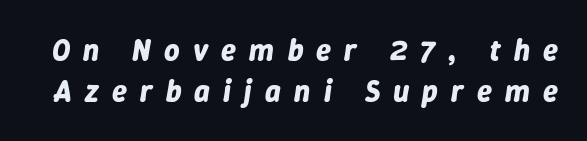
Q: Is the text bold? A: Yes.
Q: Is the text italic (slanted)? A: Yes, it leans right by about 9 degrees.
Q: Is the text underlined? A: No.
Q: Is the spacing between letters normal or unusually wide? A: Unusually wide.
Q: Is the spacing between lines tight, normal or loose? A: Normal.
Q: Width (condensed, normal, or wide)? A: Normal.
Q: Stroke contrast? A: Low.
Q: x-height? A: Medium.
Q: Monospaced? A: No.
